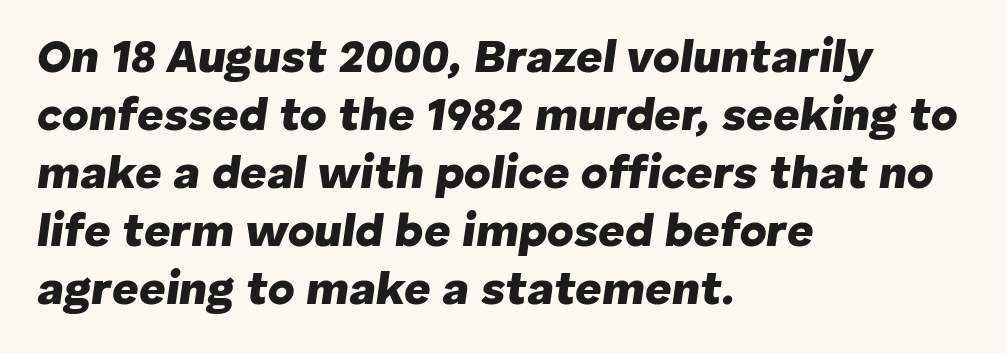
The image shows 46 px heavy type, italic (leaning right); set left-aligned, normal line spacing (1.26x), normal letter spacing, not underlined; low stroke contrast and a medium x-height.
